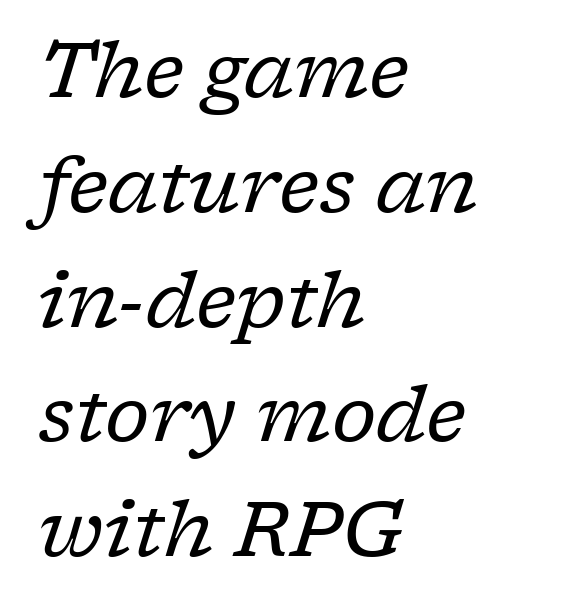
{"serif": "yes", "italic": "yes", "lean": "right", "slant_degrees": 17, "bold": "no", "weight": "regular", "width": "normal", "stroke_contrast": "low", "x_height": "medium", "monospaced": "no", "underline": "no", "align": "left", "line_spacing": "normal", "line_spacing_ratio": 1.51, "letter_spacing": "normal", "letter_spacing_em": 0.0, "glyph_px": 76}
